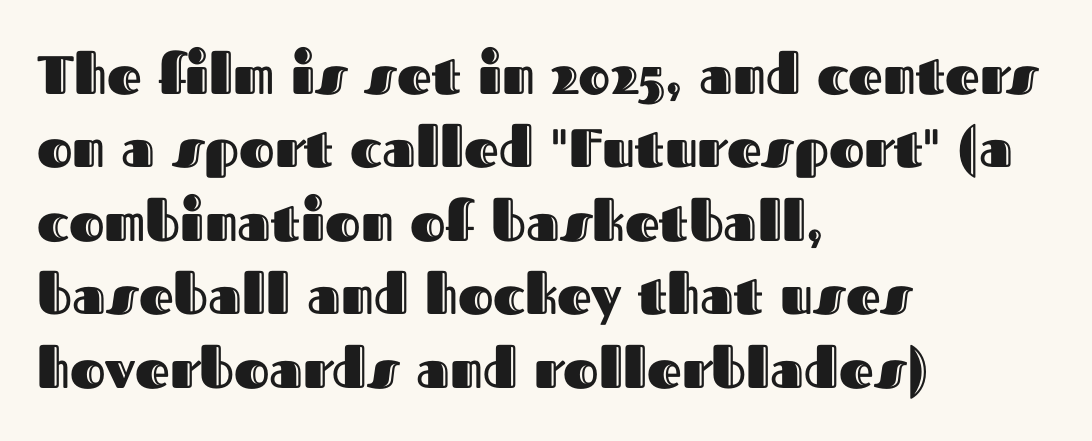
How would I describe the line gaps? Plain and ordinary. The rendering uses natural spacing where letterforms have individual widths. The horizontal fit of the characters is conventional and even. Beneath every word, the page is bare.
